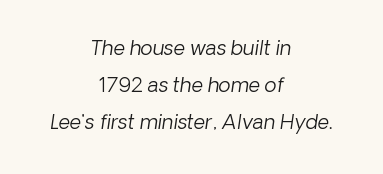
Unbolded letterforms with no extra heft. Notice how the passage keeps no hard edge, just a central spine. Descenders hang freely into open space. These lines keep a tight, regular rhythm from letter to letter.
